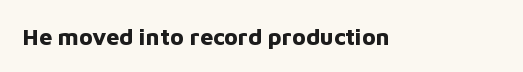
Notice how thick the strokes are: this is what a full bold looks like. In terms of letterspacing, this is plain default setting. The specimen omits any rule beneath the text block's lines. The lettering stays uniformly vertical, giving the passage a roman look.
